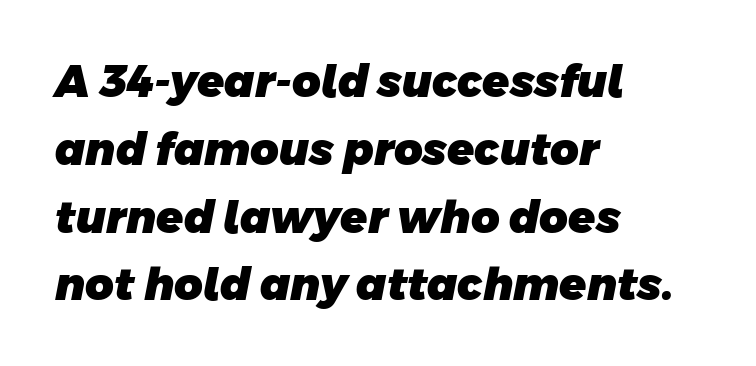
Q: Is the text bold? A: Yes.
Q: Is the typeface a serif or a sans-serif typeface? A: Sans-serif.
Q: Is the text underlined? A: No.
Q: How is the paragraph aligned? A: Left-aligned.
Q: Is the spacing between letters normal or unusually wide? A: Normal.
Q: Is the spacing between lines tight, normal or loose? A: Normal.
Q: Width (condensed, normal, or wide)? A: Normal.
Q: Stroke contrast? A: Low.
Q: x-height? A: Large.
Q: Monospaced? A: No.
